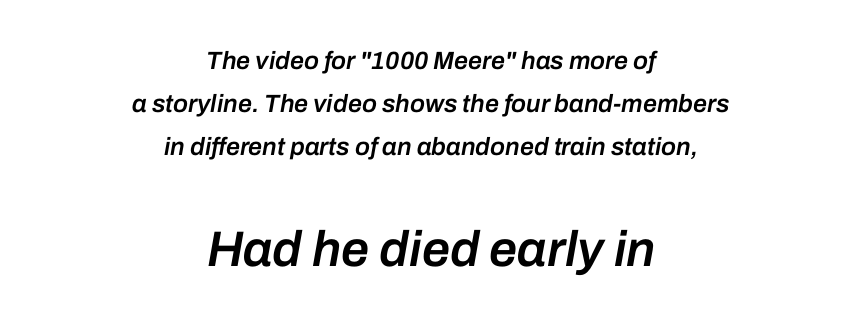
Q: Is the text bold? A: Semi-bold.
Q: Is the text italic (slanted)? A: Yes, it leans right by about 10 degrees.
Q: Is the text underlined? A: No.
Q: How is the paragraph aligned? A: Centered.
Q: Is the spacing between letters normal or unusually wide? A: Normal.
Q: Which block of text is set in a larger size, the first (top) or the second (bottom)? A: The second (bottom) one.
Q: Width (condensed, normal, or wide)? A: Normal.
Q: Stroke contrast? A: Low.
Q: x-height? A: Medium.
Q: Monospaced? A: No.
